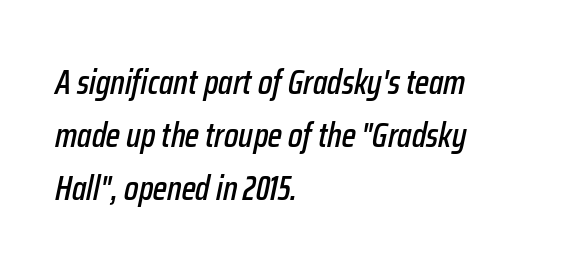
In terms of posture, this sample is oblique. This sample has the flowing, uneven cadence of proportional lettering. Normally led — the rows are evenly, conventionally spaced. In CSS terms this would be text-align: left. The type is set solid horizontally, with unmodified tracking. Clear beneath every line of the passage.
